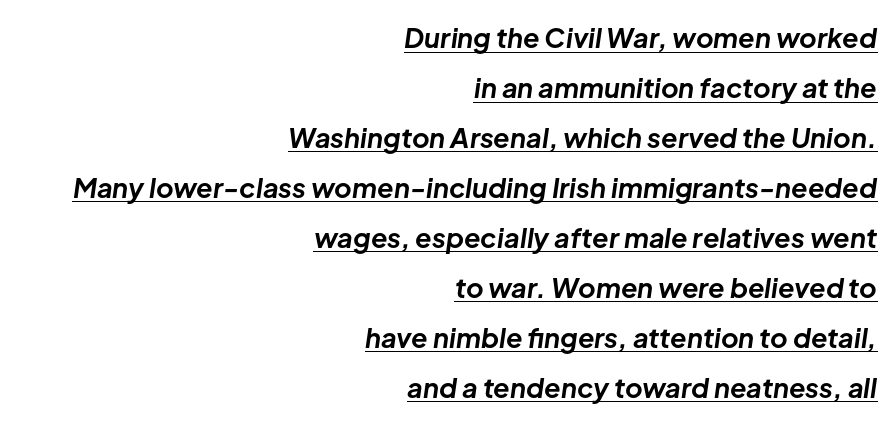
{"italic": "yes", "lean": "right", "slant_degrees": 8, "bold": "yes", "underline": "yes", "align": "right", "line_spacing_ratio": 1.85, "letter_spacing": "normal", "letter_spacing_em": 0.0, "glyph_px": 27}
